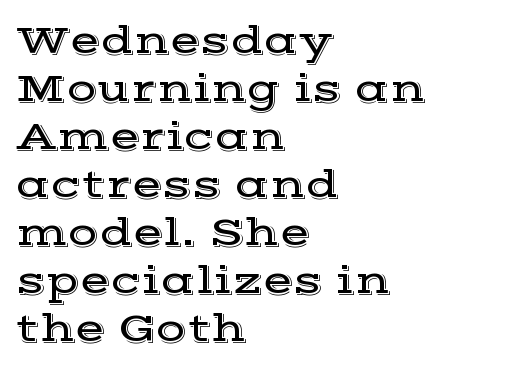
{"serif": "yes", "italic": "no", "width": "wide", "x_height": "medium", "monospaced": "no", "underline": "no", "align": "left", "line_spacing_ratio": 1.2, "letter_spacing": "normal", "letter_spacing_em": 0.0, "glyph_px": 40}
